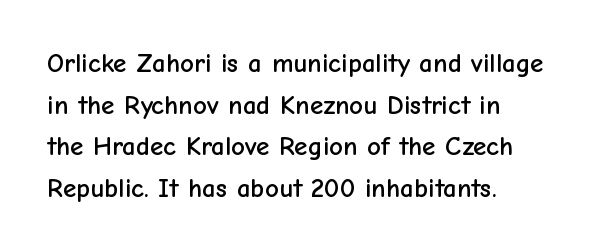
The image shows 27 px text type, upright; set left-aligned, normal line spacing (1.54x), normal letter spacing, not underlined.
